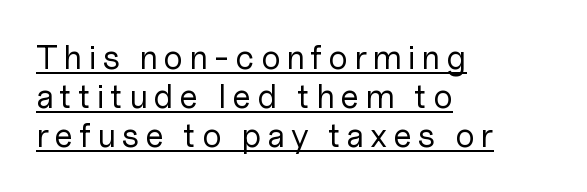
Leftover space on each line is placed entirely after the last word. Ink coverage per letter is moderate at most. The face used here is proportionally spaced, like ordinary book or web type. Classification — sans serif. Quick note: not italic, upright.
